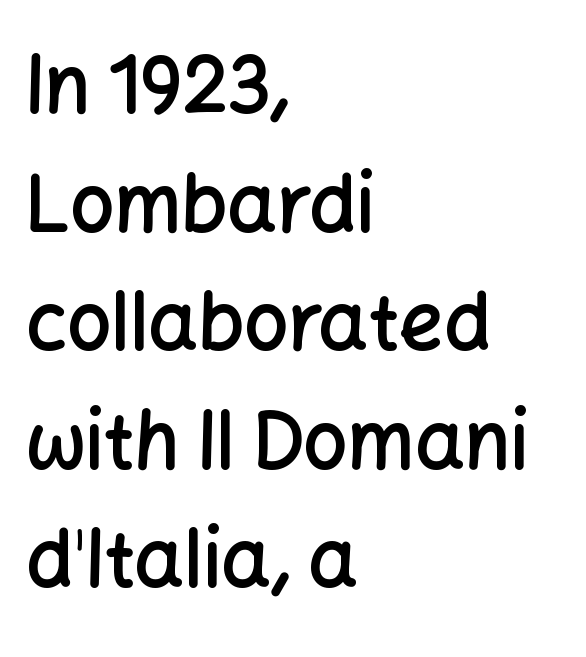
Q: Is the text bold? A: Semi-bold.
Q: Is the text italic (slanted)? A: No, it is upright.
Q: Is the typeface a serif or a sans-serif typeface? A: Sans-serif.
Q: Is the text underlined? A: No.
Q: How is the paragraph aligned? A: Left-aligned.
Q: Is the spacing between letters normal or unusually wide? A: Normal.
Q: Is the spacing between lines tight, normal or loose? A: Normal.
Q: Width (condensed, normal, or wide)? A: Normal.
Q: Stroke contrast? A: Low.
Q: x-height? A: Medium.
Q: Monospaced? A: No.
